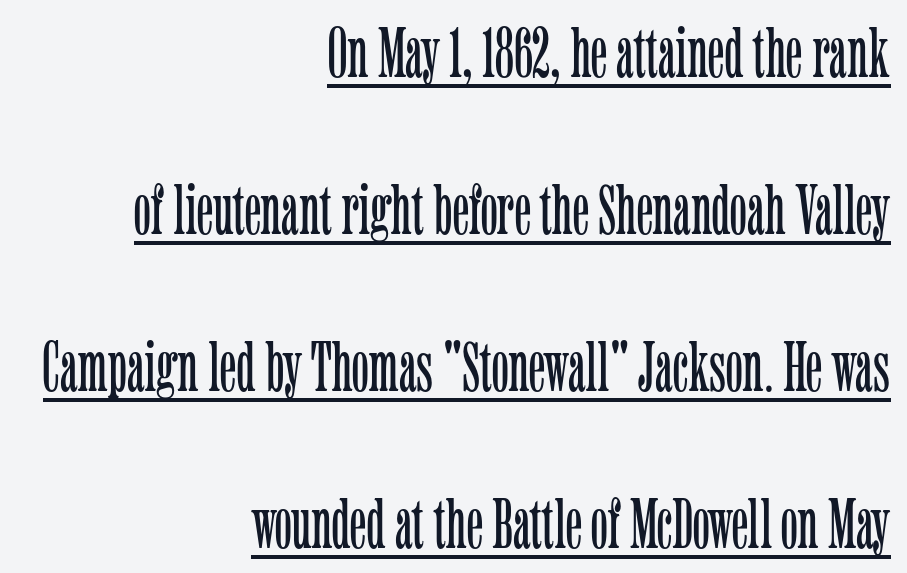
Q: Is the text bold? A: No.
Q: Is the text italic (slanted)? A: No, it is upright.
Q: Is the typeface a serif or a sans-serif typeface? A: Serif.
Q: Is the text underlined? A: Yes.
Q: How is the paragraph aligned? A: Right-aligned.
Q: Is the spacing between letters normal or unusually wide? A: Normal.
Q: Is the spacing between lines tight, normal or loose? A: Loose.
Q: Width (condensed, normal, or wide)? A: Condensed.
Q: Stroke contrast? A: Low.
Q: x-height? A: Medium.
Q: Monospaced? A: No.
